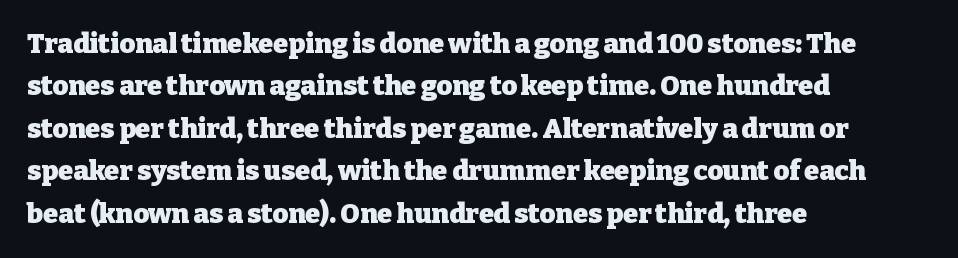
The axis of the letterforms is exactly vertical. The passage is arranged the way most books set body copy — flush left. Beneath every word, the page is bare. Summary of weight: heavy, a full bold. In terms of leading, this rendering sits right in the middle.
